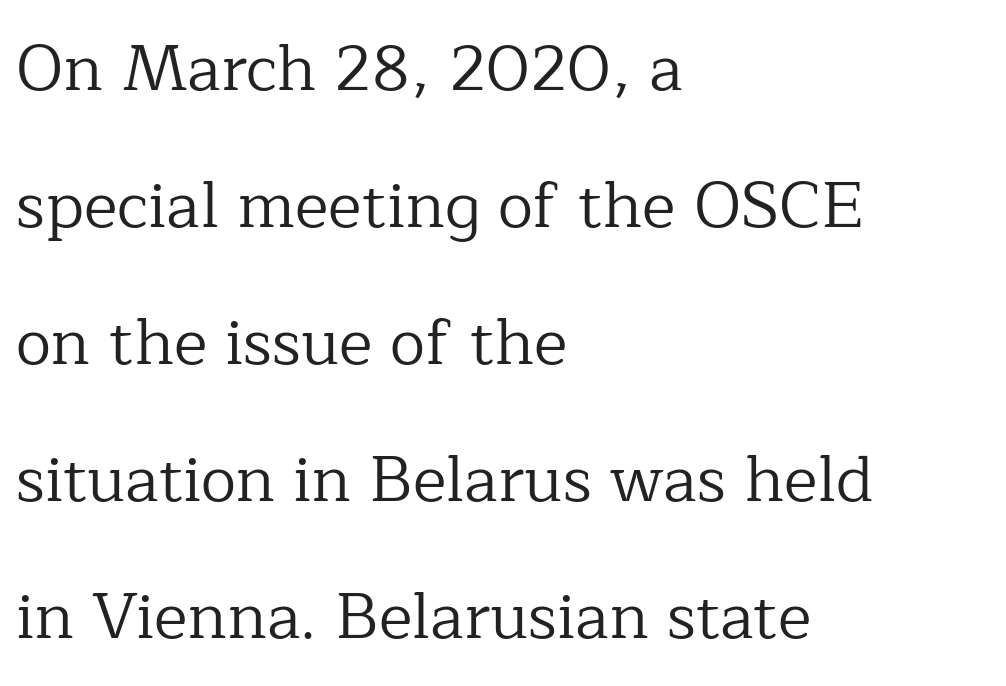
You could not count columns in this text — the font is proportionally spaced. Vertical stems look standard width or narrower in stroke. The lines are quadded left. The designer went with a serif here, giving each stem small feet. Rows of type keep a wide berth in the vertical direction. The letters stand upright; this is a roman face.
